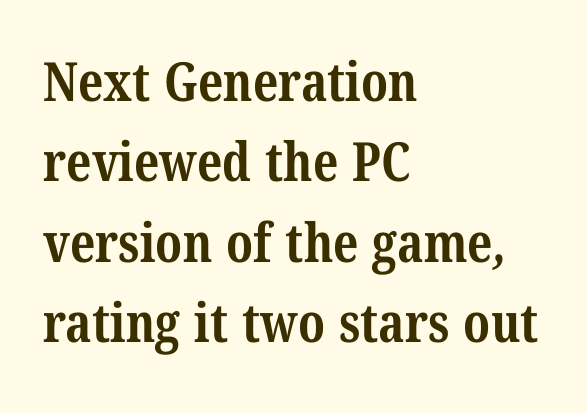
{"serif": "yes", "bold": "yes", "weight": "bold", "width": "condensed", "stroke_contrast": "medium", "x_height": "medium", "monospaced": "no", "underline": "no", "align": "left", "line_spacing": "normal", "line_spacing_ratio": 1.49, "letter_spacing": "normal", "letter_spacing_em": 0.0, "glyph_px": 54}
